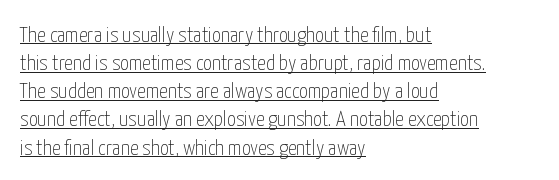
{"italic": "no", "bold": "no", "underline": "yes", "align": "left", "line_spacing": "normal", "line_spacing_ratio": 1.28, "letter_spacing": "normal", "letter_spacing_em": 0.0, "glyph_px": 22}
